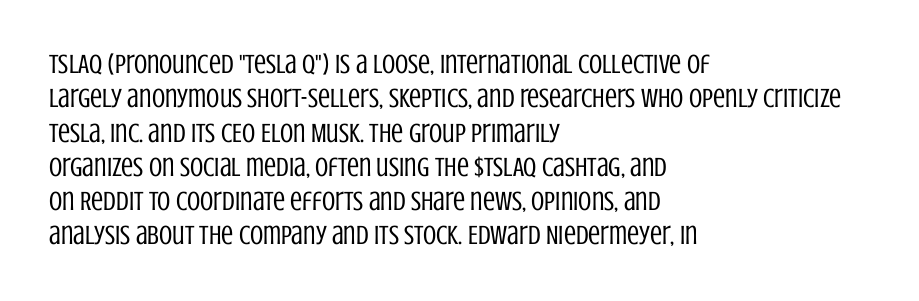
The letterforms sit at book weight or below. Honestly, the letter spacing is just normal — you wouldn't notice it. The type sits square on the baseline with zero lean. Unmarked baselines from the first word to the last. The text block is weighted toward the left margin, trailing off unevenly rightward. The designer left line spacing at the default.
